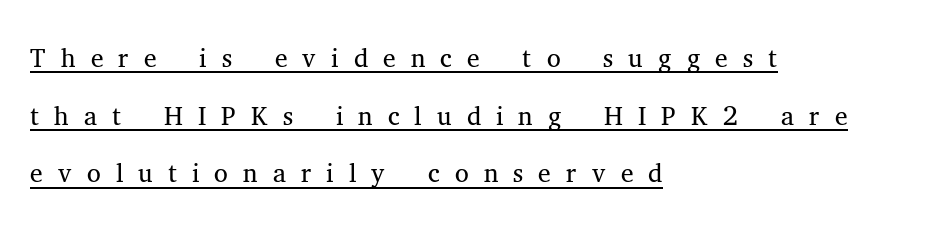
The vertical gap from one line to the next is medium. Inter-character spacing is expanded well beyond the font's built-in metrics. Casual observation: everything's shoved over to the left. Does the lettering tilt? It doesn't — this is upright.
